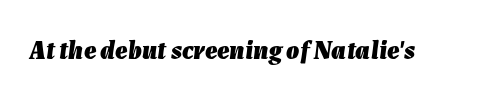
Q: Is the text bold? A: Yes.
Q: Is the text italic (slanted)? A: Yes, it leans right by about 7 degrees.
Q: Is the text underlined? A: No.
Q: Is the spacing between letters normal or unusually wide? A: Normal.
